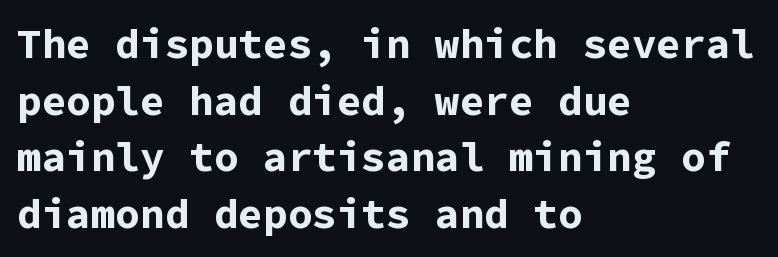
The image shows 41 px bold sans-serif type, upright, monospaced; set left-aligned, normal line spacing (1.38x), normal letter spacing, not underlined; low stroke contrast and a medium x-height.
